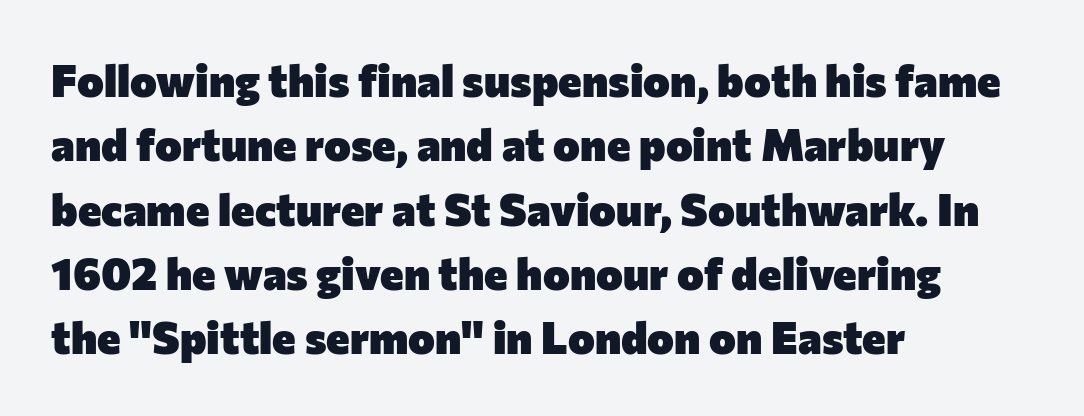
{"serif": "no", "italic": "no", "bold": "yes", "weight": "heavy", "width": "normal", "stroke_contrast": "low", "x_height": "medium", "monospaced": "no", "underline": "no", "align": "left", "line_spacing": "normal", "line_spacing_ratio": 1.43, "letter_spacing": "normal", "letter_spacing_em": 0.0, "glyph_px": 45}
